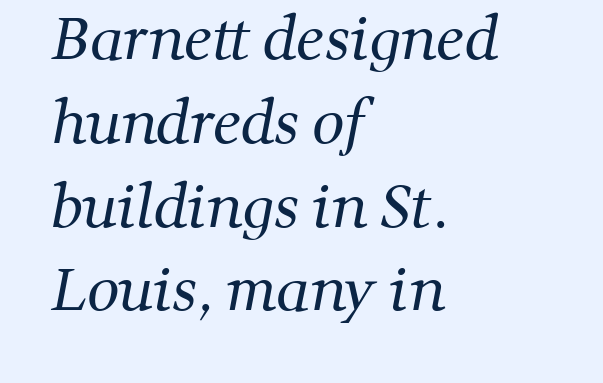
Glance below the letters and you will spot only blank space. To sum up the face: it has serifs. This sample has the flowing, uneven cadence of proportional lettering. Typeset ragged right — the left edge is the straight one.
